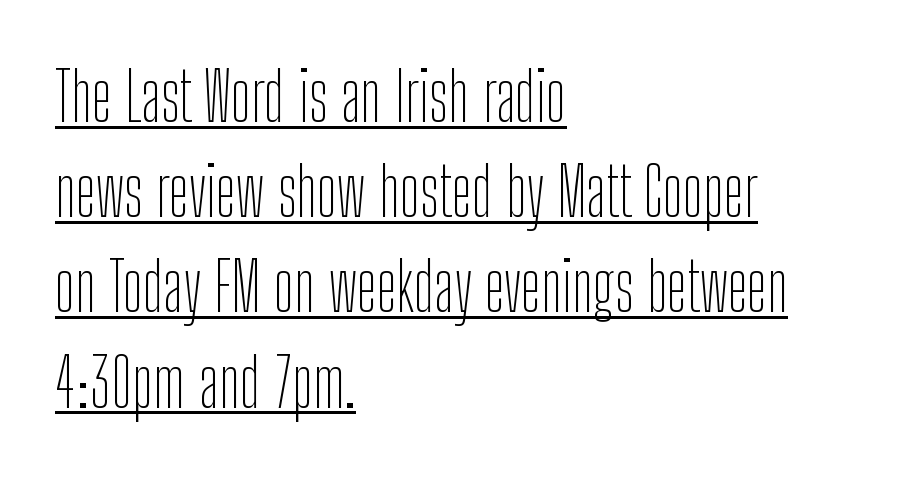
The rag falls on the right side of this text block. The font family rendered here belongs to the sans-serif group. Compared with a typical body face, this is equally light or lighter still. A roman cut, with each character standing at attention. Caption: standard tracking, unaltered. A rule runs beneath these lines of type.
